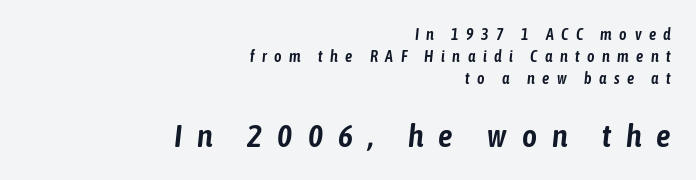
{"italic": "yes", "lean": "right", "slant_degrees": 6, "width": "condensed", "stroke_contrast": "low", "x_height": "medium", "monospaced": "no", "underline": "no", "align": "right", "line_spacing": "normal", "line_spacing_ratio": 1.39, "letter_spacing": "wide", "letter_spacing_em": 0.47, "larger_block": "second", "size_ratio": 2.0, "glyph_px": 32}
